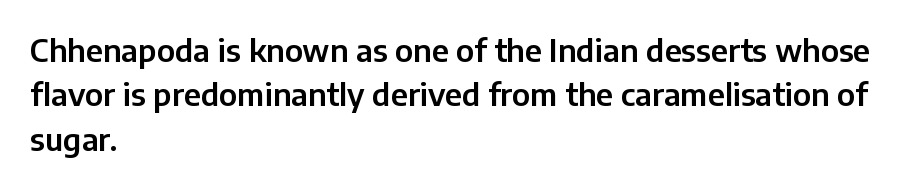
The image shows 31 px sans-serif type, upright; set left-aligned, normal line spacing (1.43x), normal letter spacing, not underlined; low stroke contrast and a medium x-height.
